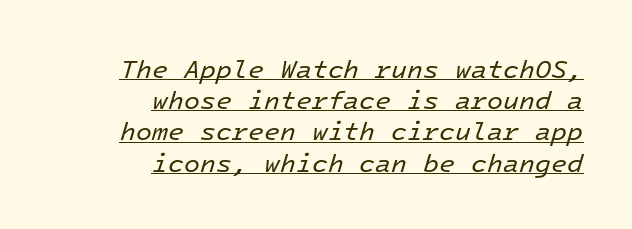
Ink coverage per letter is moderate at most. Like a heading marked for emphasis, these lines bear an underscore. These lines keep a tight, regular rhythm from letter to letter. Tall strokes in this sample are angled rather than plumb. Visually the block forms a straight wall on the right and a jagged coastline on the left.
